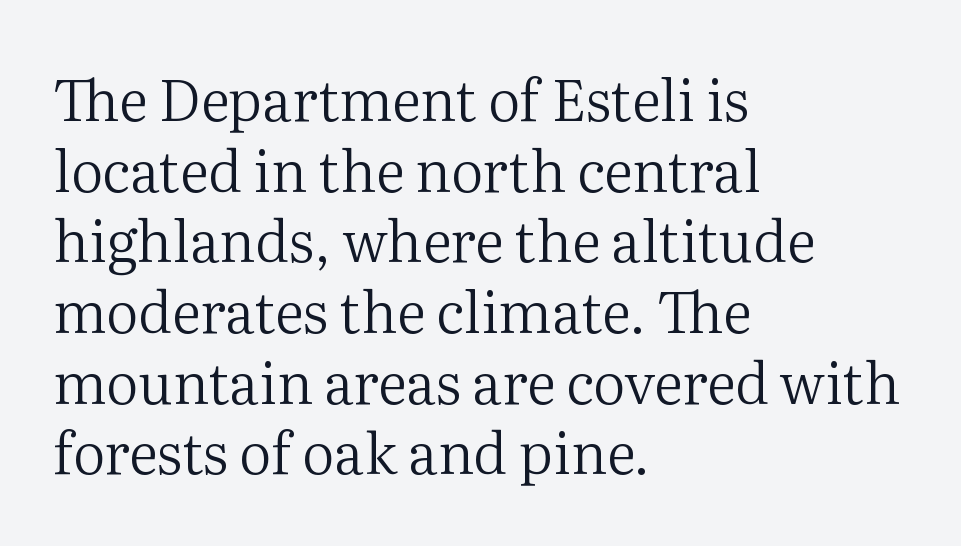
The paragraph shown leans on its left margin. Here the designer chose a conventional face with non-uniform glyph widths. The font's upright variant was chosen for this text. The weight tops out at a normal text grade. Look at the bottom of the vertical strokes: they flare into serifs here.
